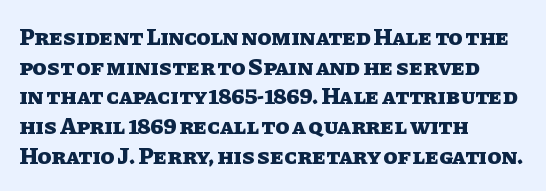
{"italic": "no", "bold": "yes", "underline": "no", "align": "left", "line_spacing": "normal", "line_spacing_ratio": 1.29, "letter_spacing": "normal", "letter_spacing_em": 0.0, "glyph_px": 23}
